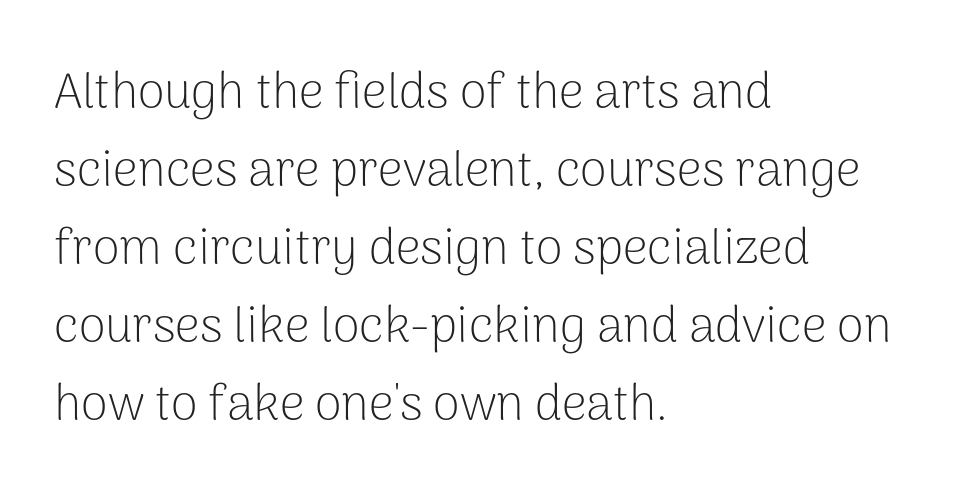
{"serif": "no", "italic": "no", "bold": "no", "weight": "light", "width": "normal", "stroke_contrast": "low", "x_height": "medium", "monospaced": "no", "underline": "no", "align": "left", "line_spacing": "normal", "line_spacing_ratio": 1.59, "letter_spacing": "normal", "letter_spacing_em": 0.0, "glyph_px": 49}
